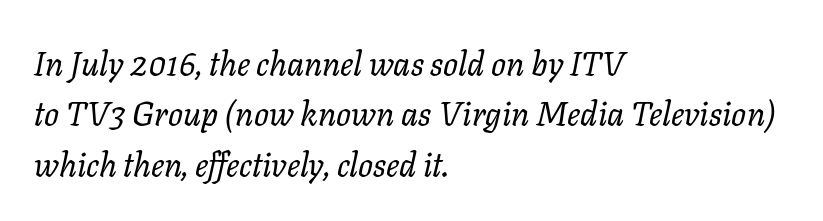
{"italic": "yes", "lean": "right", "slant_degrees": 11, "bold": "no", "weight": "regular", "width": "normal", "stroke_contrast": "low", "x_height": "medium", "monospaced": "no", "underline": "no", "align": "left", "line_spacing": "normal", "line_spacing_ratio": 1.53, "letter_spacing": "normal", "letter_spacing_em": 0.0, "glyph_px": 33}
